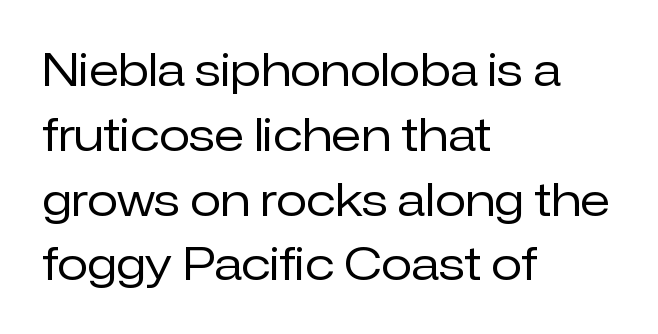
The image shows 45 px regular-weight sans-serif type, upright; set left-aligned, normal line spacing (1.44x), normal letter spacing, not underlined; low stroke contrast and a medium x-height.
